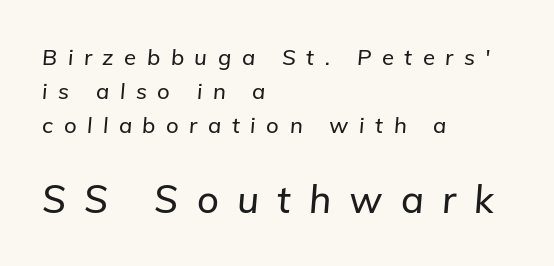
{"italic": "yes", "lean": "right", "slant_degrees": 5, "width": "normal", "stroke_contrast": "low", "x_height": "medium", "monospaced": "no", "underline": "no", "align": "left", "line_spacing": "normal", "line_spacing_ratio": 1.54, "letter_spacing": "wide", "letter_spacing_em": 0.48, "larger_block": "second", "size_ratio": 1.73, "glyph_px": 38}
